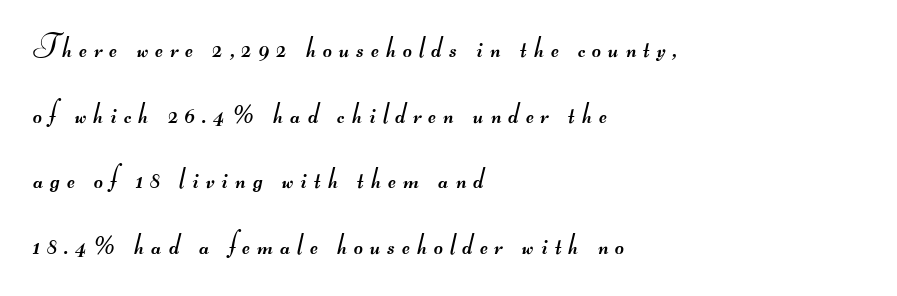
Q: Is the text bold? A: No.
Q: Is the typeface a serif or a sans-serif typeface? A: Sans-serif.
Q: Is the text underlined? A: No.
Q: How is the paragraph aligned? A: Left-aligned.
Q: Is the spacing between letters normal or unusually wide? A: Unusually wide.
Q: Is the spacing between lines tight, normal or loose? A: Loose.
Q: Width (condensed, normal, or wide)? A: Wide.
Q: Stroke contrast? A: Medium.
Q: Monospaced? A: No.
